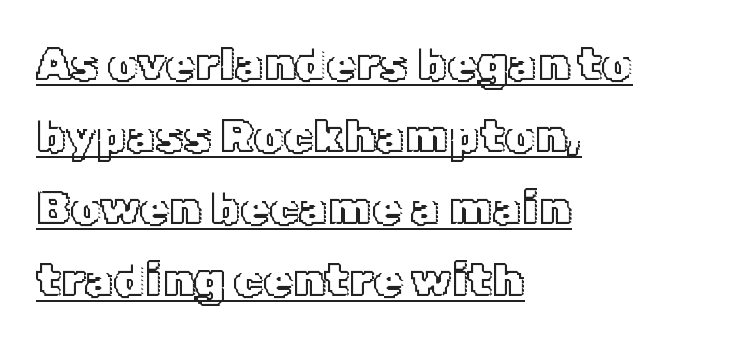
Q: Is the text italic (slanted)? A: No, it is upright.
Q: Is the text underlined? A: Yes.
Q: How is the paragraph aligned? A: Left-aligned.
Q: Is the spacing between letters normal or unusually wide? A: Normal.
Q: Is the spacing between lines tight, normal or loose? A: Normal.
Q: Width (condensed, normal, or wide)? A: Normal.
Q: x-height? A: Medium.
Q: Monospaced? A: No.
